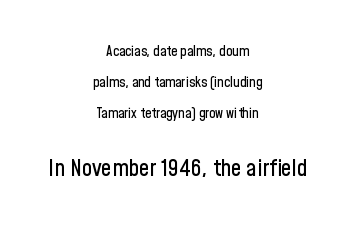
Q: Is the text italic (slanted)? A: No, it is upright.
Q: Is the text underlined? A: No.
Q: How is the paragraph aligned? A: Centered.
Q: Is the spacing between letters normal or unusually wide? A: Normal.
Q: Is the spacing between lines tight, normal or loose? A: Loose.
Q: Which block of text is set in a larger size, the first (top) or the second (bottom)? A: The second (bottom) one.
